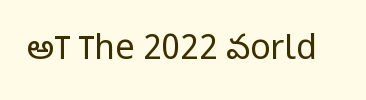
The image shows 34 px regular-weight, condensed sans-serif type, upright; set normal letter spacing, not underlined; low stroke contrast and a large x-height.
